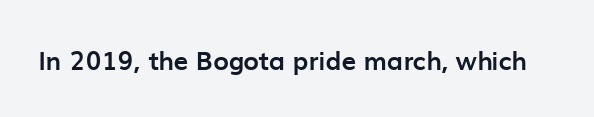
The image shows 26 px bold type, upright; set normal letter spacing, not underlined.
